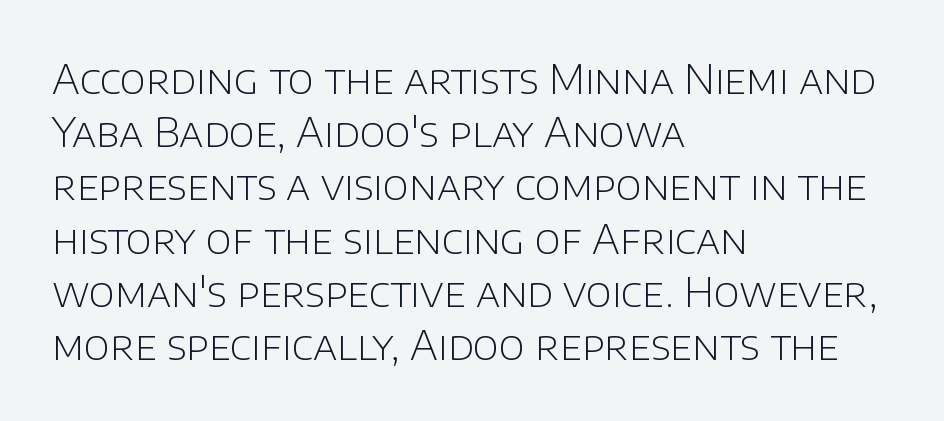
Font category for this specimen: sans-serif. Honestly, there is no underline to notice here at all. One glance says typical: line gaps are just what's usual. No extra ink here — the face is not bold.
